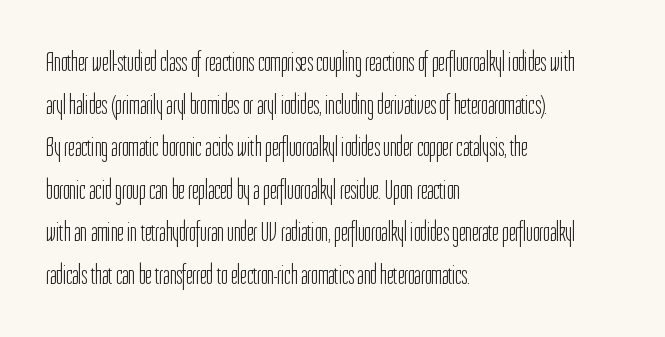
{"serif": "no", "italic": "no", "bold": "no", "weight": "light", "width": "condensed", "stroke_contrast": "low", "x_height": "medium", "monospaced": "no", "underline": "no", "align": "left", "line_spacing": "normal", "line_spacing_ratio": 1.52, "letter_spacing": "normal", "letter_spacing_em": 0.0, "glyph_px": 28}
